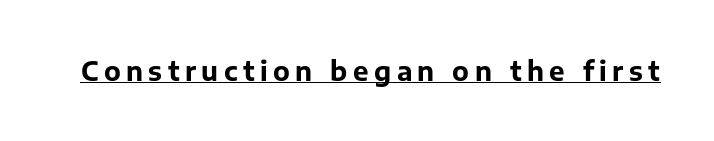
Q: Is the text bold? A: Yes.
Q: Is the text italic (slanted)? A: No, it is upright.
Q: Is the text underlined? A: Yes.
Q: Is the spacing between letters normal or unusually wide? A: Unusually wide.
